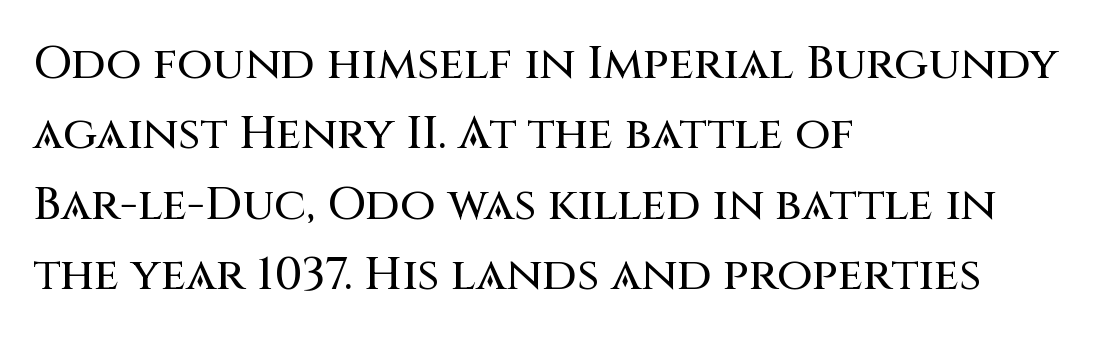
The image shows 46 px sans-serif type, upright; set left-aligned, normal line spacing (1.53x), normal letter spacing, not underlined; medium stroke contrast and a large x-height.
